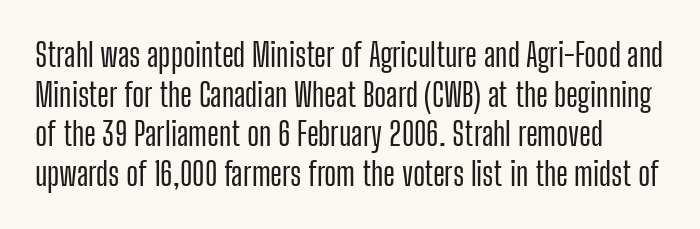
The image shows 32 px condensed sans-serif type, upright; set line spacing 1.24x, normal letter spacing, not underlined; low stroke contrast and a medium x-height.
